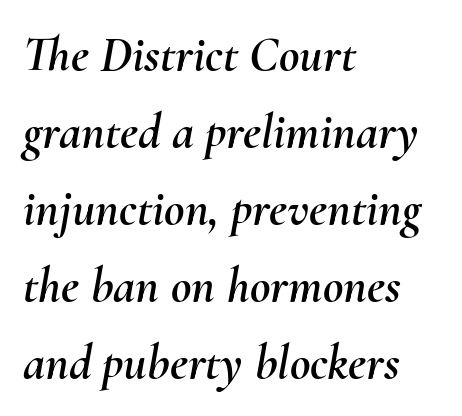
Q: Is the text italic (slanted)? A: Yes, it leans right by about 10 degrees.
Q: Is the text underlined? A: No.
Q: How is the paragraph aligned? A: Left-aligned.
Q: Is the spacing between letters normal or unusually wide? A: Normal.
Q: Is the spacing between lines tight, normal or loose? A: Normal.
Q: Width (condensed, normal, or wide)? A: Normal.
Q: Stroke contrast? A: Medium.
Q: x-height? A: Small.
Q: Monospaced? A: No.
